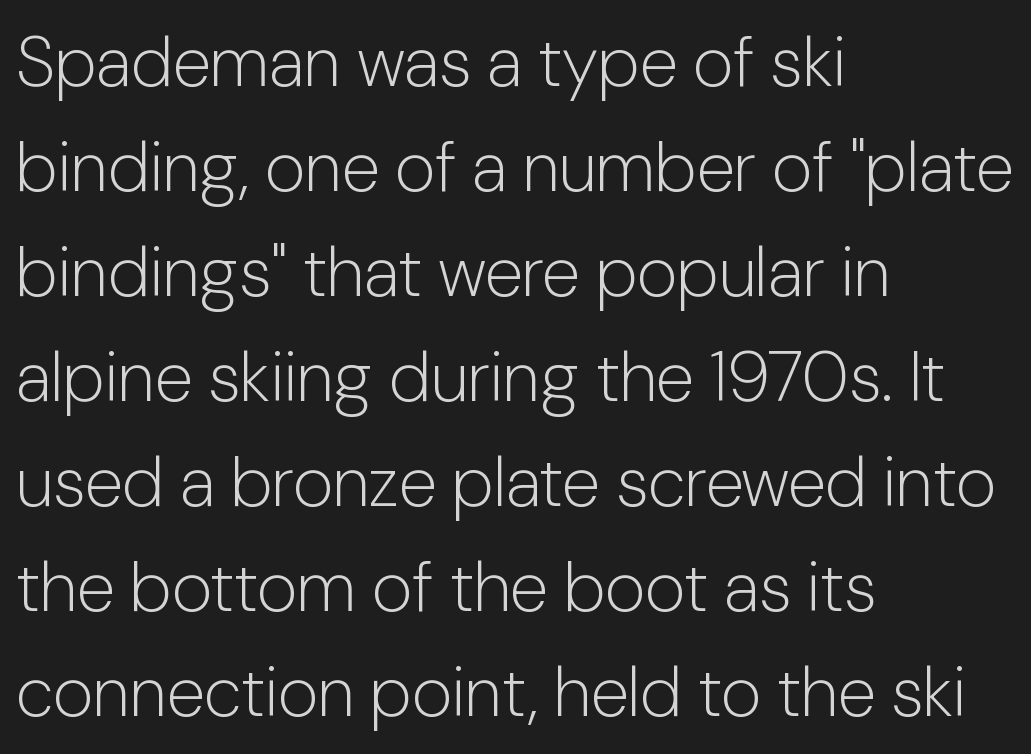
The image shows 70 px light sans-serif type, upright; set left-aligned, normal line spacing (1.5x), normal letter spacing, not underlined; low stroke contrast and a medium x-height.
